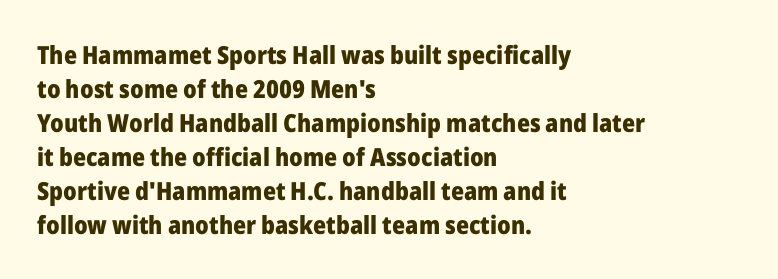
The image shows 25 px bold type, upright; set left-aligned, normal line spacing (1.36x), normal letter spacing, not underlined.
